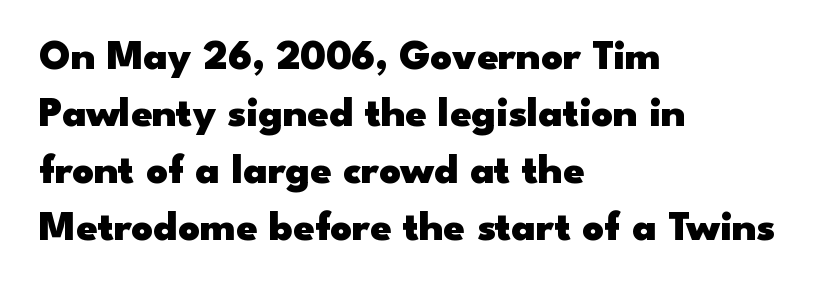
Q: Is the text bold? A: Yes.
Q: Is the text italic (slanted)? A: No, it is upright.
Q: Is the typeface a serif or a sans-serif typeface? A: Sans-serif.
Q: Is the text underlined? A: No.
Q: How is the paragraph aligned? A: Left-aligned.
Q: Is the spacing between letters normal or unusually wide? A: Normal.
Q: Is the spacing between lines tight, normal or loose? A: Normal.
Q: Width (condensed, normal, or wide)? A: Wide.
Q: Stroke contrast? A: Low.
Q: x-height? A: Small.
Q: Monospaced? A: No.
